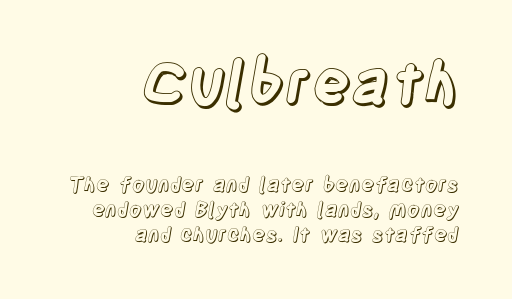
{"width": "condensed", "x_height": "large", "monospaced": "no", "underline": "no", "align": "right", "line_spacing": "normal", "line_spacing_ratio": 1.25, "letter_spacing": "normal", "letter_spacing_em": 0.0, "larger_block": "first", "size_ratio": 2.95, "glyph_px": 59}
